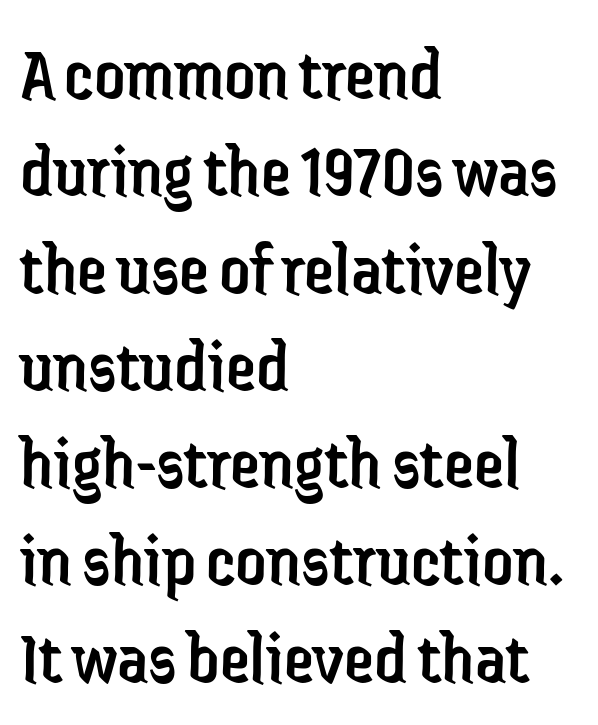
{"serif": "no", "italic": "no", "bold": "no", "weight": "regular", "width": "condensed", "stroke_contrast": "low", "x_height": "medium", "monospaced": "no", "underline": "no", "align": "left", "line_spacing": "normal", "line_spacing_ratio": 1.28, "letter_spacing": "normal", "letter_spacing_em": 0.0, "glyph_px": 76}
